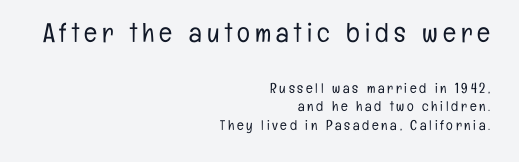
The image shows 27 px text type, upright; set right-aligned, normal line spacing (1.31x), not underlined; the first (top) block is 1.93x larger.
